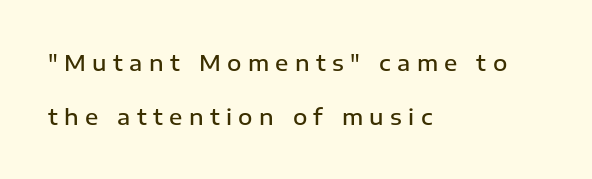
{"italic": "no", "bold": "semi", "underline": "no", "align": "left", "line_spacing": "loose", "line_spacing_ratio": 2.47, "letter_spacing": "wide", "letter_spacing_em": 0.29, "glyph_px": 22}
